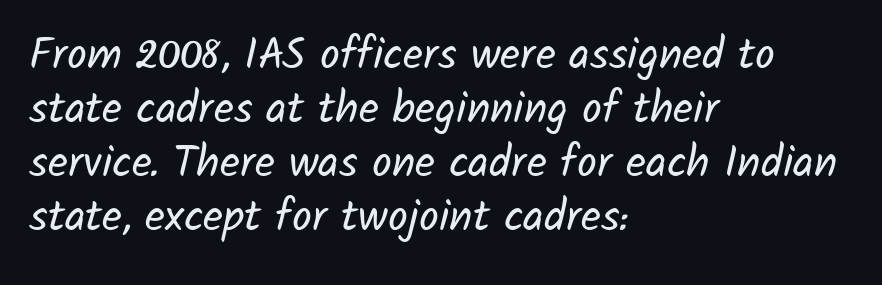
Glyph-to-glyph distance matches everyday printed text. The strokes carry an ordinary text weight at most. Type without underlining. Serifs: no, the terminals of the letterforms are clean.
